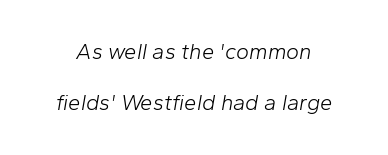
The image shows 22 px text type, italic (leaning right); set loose line spacing (2.34x), normal letter spacing, not underlined.
